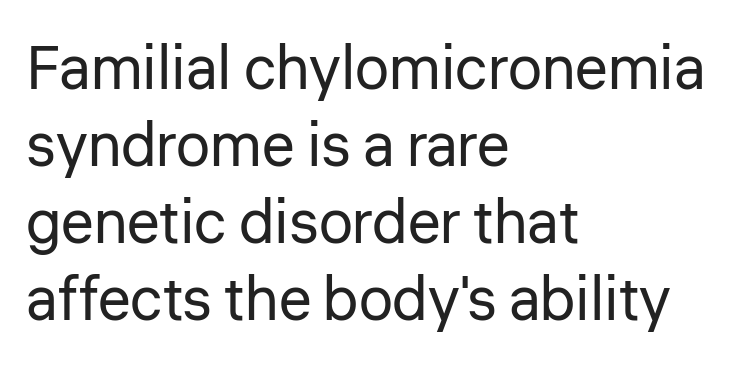
{"serif": "no", "italic": "no", "bold": "no", "weight": "regular", "width": "normal", "stroke_contrast": "low", "x_height": "medium", "monospaced": "no", "underline": "no", "align": "left", "line_spacing": "normal", "line_spacing_ratio": 1.26, "letter_spacing": "normal", "letter_spacing_em": 0.0, "glyph_px": 61}
